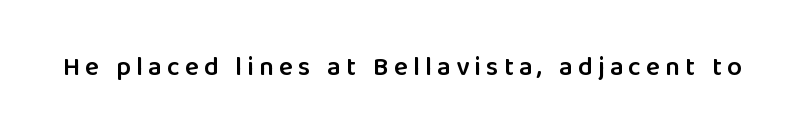
Weight: semibold (demi). The type sits square on the baseline with zero lean. In terms of letterspacing, this is a distinctly airy, spread setting. Descenders hang freely into open space.
